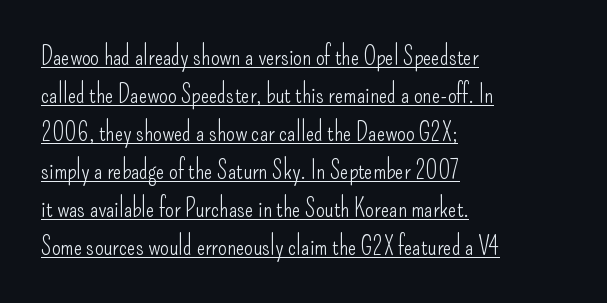
Vertical stems look standard width or narrower in stroke. Every word sits above its own underline. The letters sit at their default tracking, neither squeezed nor spread. Do the letters lean? They stand straight.
